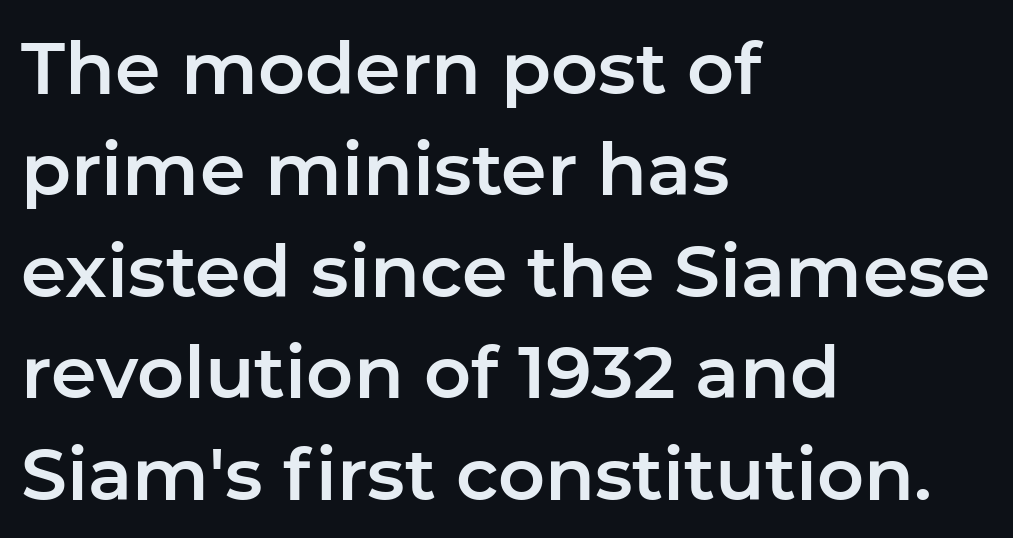
{"serif": "no", "italic": "no", "width": "normal", "stroke_contrast": "low", "x_height": "medium", "monospaced": "no", "underline": "no", "align": "left", "line_spacing": "normal", "line_spacing_ratio": 1.39, "letter_spacing": "normal", "letter_spacing_em": 0.0, "glyph_px": 73}
